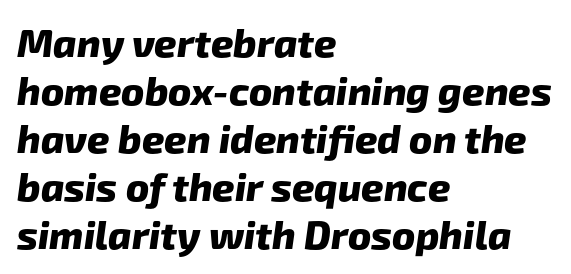
Check under the words: just untouched page. The setting favours the left margin, as ordinary paragraphs usually do. Between one letter and the next there's only the usual sliver of space. Varying glyph widths throughout — classic text-font behaviour. Classification — sans serif.
